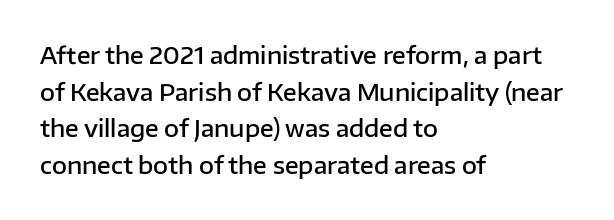
The type is set solid horizontally, with unmodified tracking. Visually the block forms a straight wall on the left and a jagged coastline on the right. Does the lettering tilt? It doesn't — this is upright. Baseline-to-baseline distance is the conventional proportion of letter height. Anything drawn beneath the words? Only blank space.
